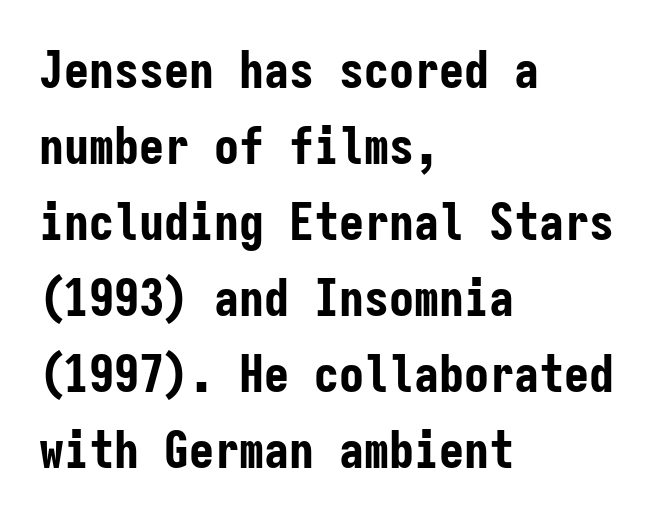
Look at the bottom of the vertical strokes: they stop flat, with no serifs. Spacing verdict: monospaced, one width for all characters. Observe the ordinary spacing: letters are neighbours, not strangers. The rendering anchors every line to the left-hand side. You'd pick this weight for a headline — it's a proper bold.
